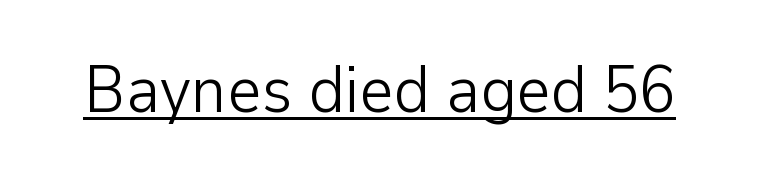
The image shows 66 px light sans-serif type, upright; set normal letter spacing, underlined; low stroke contrast and a medium x-height.
